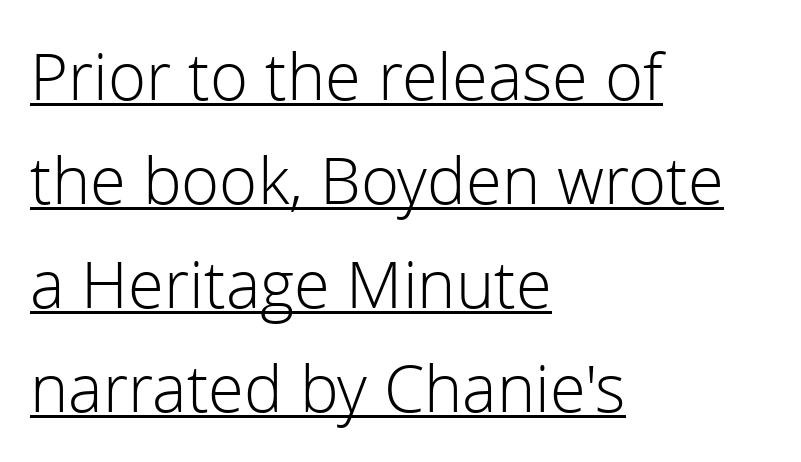
Q: Is the text bold? A: No.
Q: Is the text italic (slanted)? A: No, it is upright.
Q: Is the typeface a serif or a sans-serif typeface? A: Sans-serif.
Q: Is the text underlined? A: Yes.
Q: How is the paragraph aligned? A: Left-aligned.
Q: Is the spacing between letters normal or unusually wide? A: Normal.
Q: Is the spacing between lines tight, normal or loose? A: Normal.
Q: Width (condensed, normal, or wide)? A: Normal.
Q: x-height? A: Medium.
Q: Monospaced? A: No.
